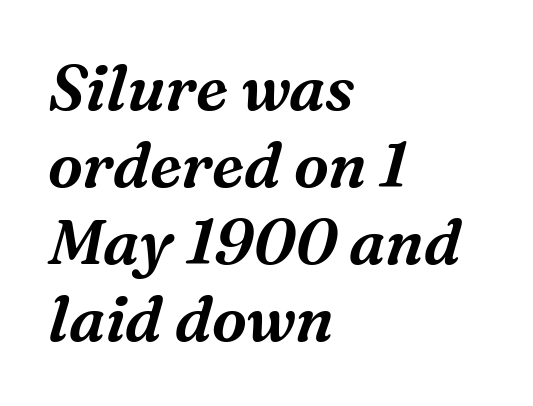
{"serif": "yes", "italic": "yes", "lean": "right", "slant_degrees": 16, "width": "normal", "stroke_contrast": "medium", "x_height": "medium", "monospaced": "no", "underline": "no", "align": "left", "line_spacing_ratio": 1.22, "letter_spacing": "normal", "letter_spacing_em": 0.0, "glyph_px": 63}
